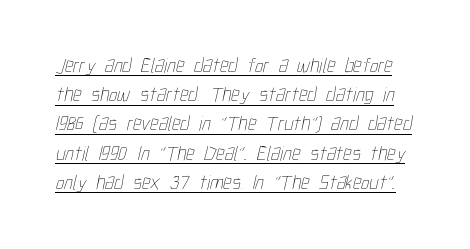
The image shows 21 px text type; set normal line spacing (1.39x), normal letter spacing, underlined.
